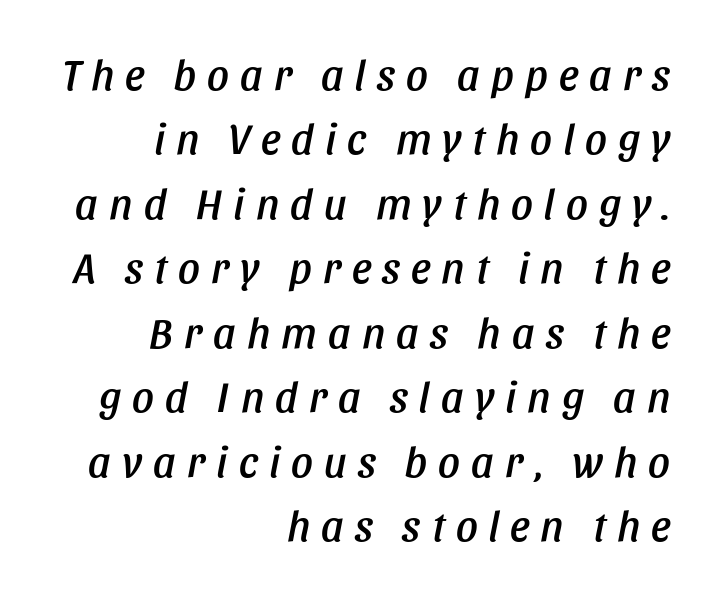
Q: Is the text italic (slanted)? A: Yes, it leans right by about 11 degrees.
Q: Is the text underlined? A: No.
Q: How is the paragraph aligned? A: Right-aligned.
Q: Is the spacing between letters normal or unusually wide? A: Unusually wide.
Q: Is the spacing between lines tight, normal or loose? A: Normal.
Q: Width (condensed, normal, or wide)? A: Condensed.
Q: Stroke contrast? A: Low.
Q: x-height? A: Large.
Q: Monospaced? A: No.
